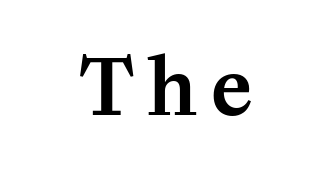
{"serif": "yes", "italic": "no", "width": "normal", "stroke_contrast": "medium", "x_height": "medium", "monospaced": "no", "underline": "no", "glyph_px": 76}
